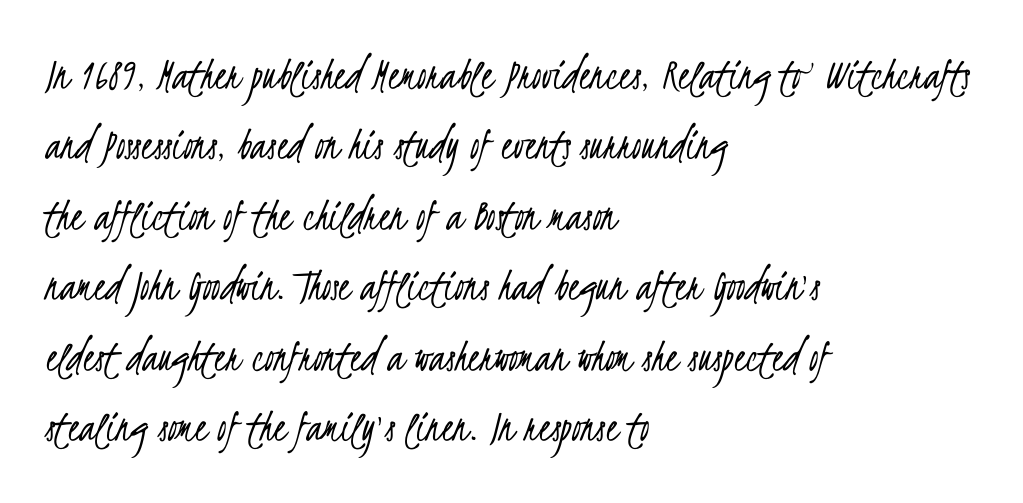
Q: Is the text bold? A: No.
Q: Is the typeface a serif or a sans-serif typeface? A: Sans-serif.
Q: Is the text underlined? A: No.
Q: How is the paragraph aligned? A: Left-aligned.
Q: Is the spacing between letters normal or unusually wide? A: Normal.
Q: Is the spacing between lines tight, normal or loose? A: Normal.
Q: Width (condensed, normal, or wide)? A: Condensed.
Q: Stroke contrast? A: Low.
Q: x-height? A: Small.
Q: Monospaced? A: No.
